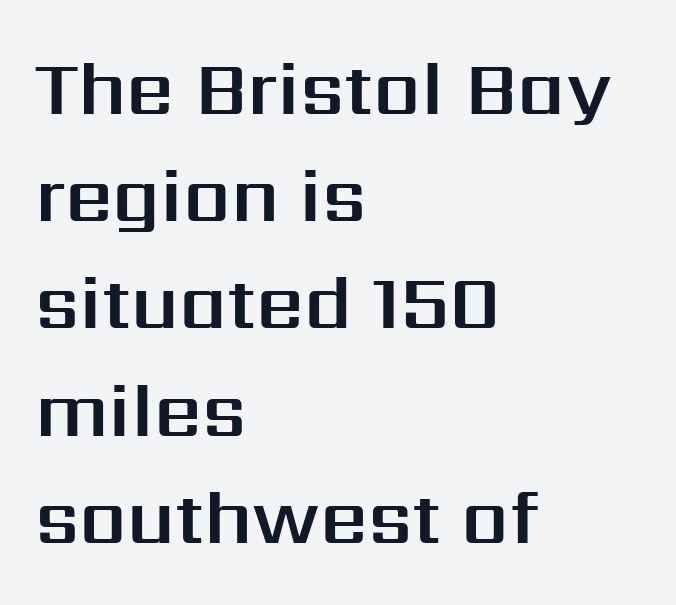
Beneath every word, the page is bare. This sample uses a sans-serif face. Looks like regular typesetting: each glyph gets only the width it needs. What stands out about the letter spacing? Nothing — it is the standard amount. Quick note: not italic, upright. The lines sit at an ordinary, default distance from one another.
